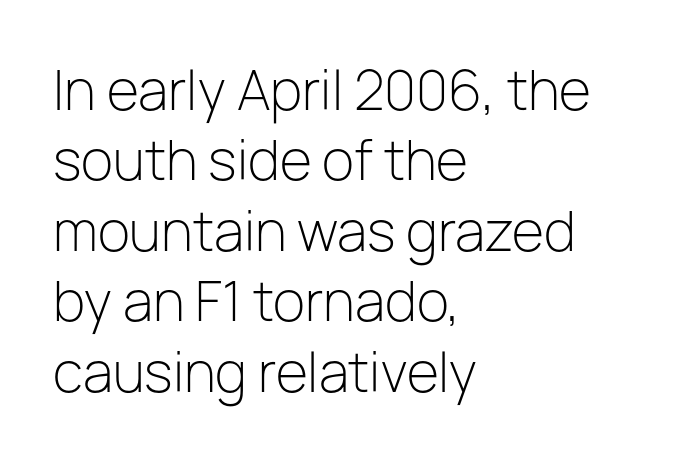
{"serif": "no", "italic": "no", "bold": "no", "weight": "light", "width": "normal", "stroke_contrast": "low", "x_height": "medium", "monospaced": "no", "underline": "no", "align": "left", "line_spacing": "normal", "line_spacing_ratio": 1.33, "letter_spacing": "normal", "letter_spacing_em": 0.0, "glyph_px": 53}
